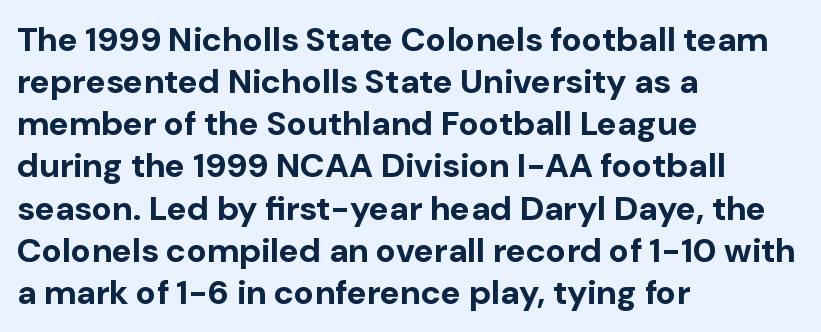
{"serif": "no", "italic": "no", "bold": "yes", "weight": "bold", "width": "normal", "stroke_contrast": "low", "x_height": "medium", "monospaced": "no", "underline": "no", "align": "left", "line_spacing_ratio": 1.24, "letter_spacing": "normal", "letter_spacing_em": 0.0, "glyph_px": 34}
